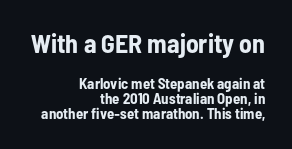
Q: Is the text bold? A: Yes.
Q: Is the text italic (slanted)? A: No, it is upright.
Q: Is the text underlined? A: No.
Q: How is the paragraph aligned? A: Right-aligned.
Q: Is the spacing between letters normal or unusually wide? A: Normal.
Q: Is the spacing between lines tight, normal or loose? A: Tight.
Q: Which block of text is set in a larger size, the first (top) or the second (bottom)? A: The first (top) one.
